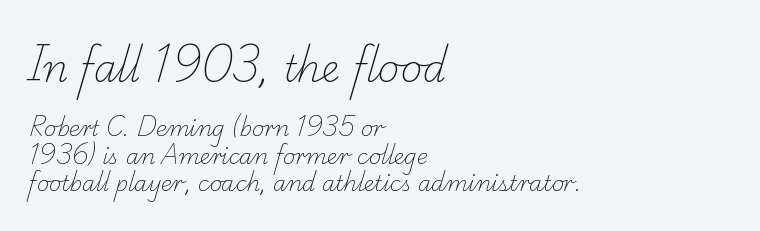
{"serif": "yes", "bold": "no", "weight": "light", "width": "normal", "stroke_contrast": "low", "x_height": "small", "monospaced": "no", "underline": "no", "align": "left", "line_spacing": "normal", "line_spacing_ratio": 1.31, "letter_spacing": "normal", "letter_spacing_em": 0.0, "larger_block": "first", "size_ratio": 1.76, "glyph_px": 37}
